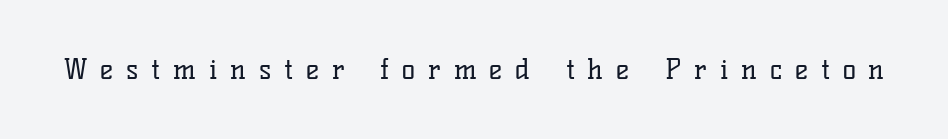
{"serif": "yes", "italic": "no", "bold": "no", "weight": "regular", "width": "normal", "stroke_contrast": "low", "x_height": "medium", "monospaced": "no", "underline": "no", "letter_spacing": "wide", "letter_spacing_em": 0.46, "glyph_px": 28}
